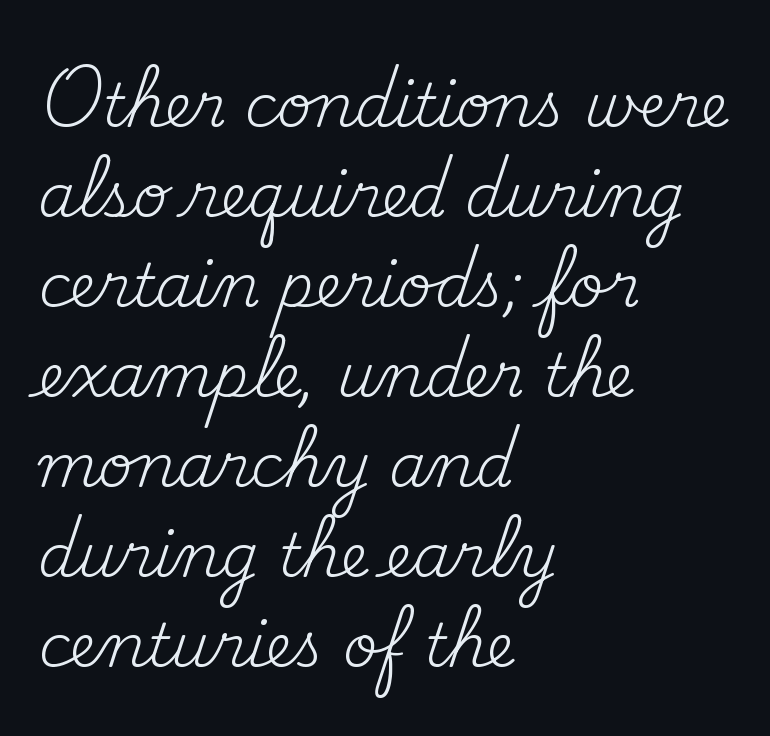
Varying glyph widths throughout — classic text-font behaviour. Quick note: underline off. Weight: regular or lighter. The paragraph has a hard left edge and a soft right edge. The type family on display is of the serif kind.
